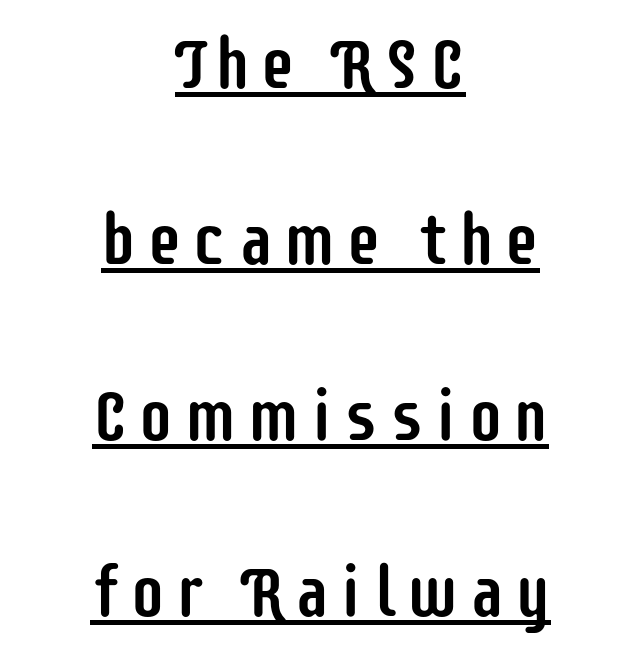
{"serif": "no", "italic": "no", "width": "condensed", "stroke_contrast": "low", "x_height": "large", "monospaced": "no", "underline": "yes", "align": "center", "line_spacing": "loose", "line_spacing_ratio": 2.48, "glyph_px": 71}
